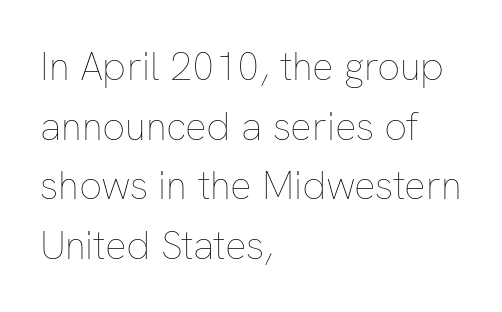
Q: Is the text bold? A: No.
Q: Is the text italic (slanted)? A: No, it is upright.
Q: Is the text underlined? A: No.
Q: How is the paragraph aligned? A: Left-aligned.
Q: Is the spacing between letters normal or unusually wide? A: Normal.
Q: Is the spacing between lines tight, normal or loose? A: Normal.
Q: Width (condensed, normal, or wide)? A: Normal.
Q: Stroke contrast? A: Low.
Q: x-height? A: Medium.
Q: Monospaced? A: No.
